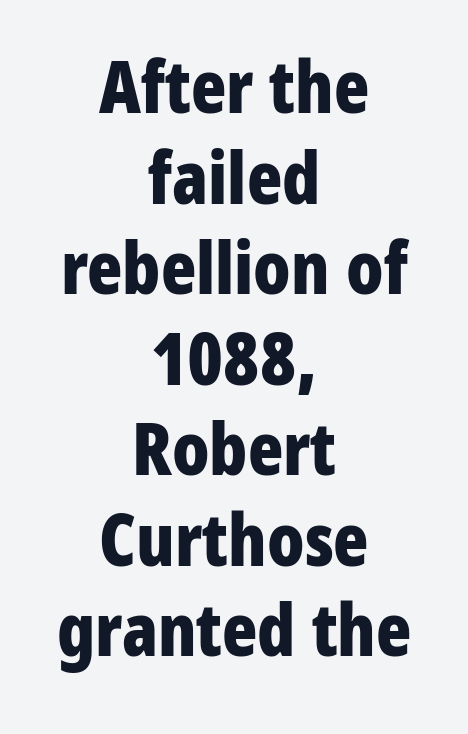
{"serif": "no", "italic": "no", "bold": "yes", "weight": "bold", "width": "condensed", "stroke_contrast": "low", "x_height": "medium", "monospaced": "no", "underline": "no", "align": "center", "line_spacing_ratio": 1.24, "letter_spacing": "normal", "letter_spacing_em": 0.0, "glyph_px": 73}
